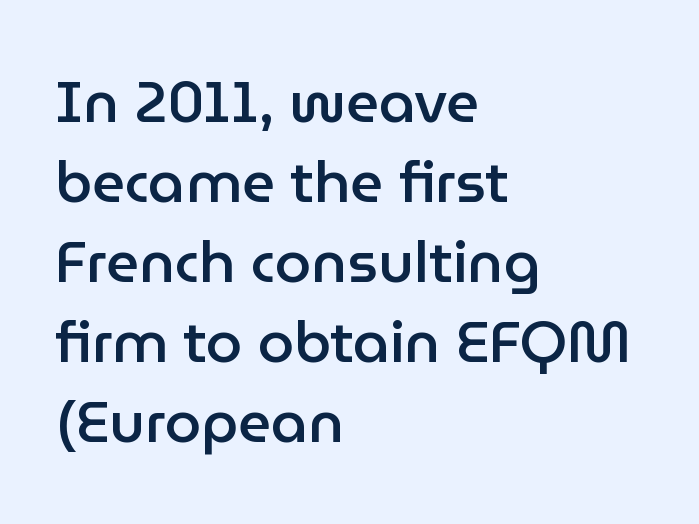
The image shows 58 px semibold sans-serif type, upright; set left-aligned, normal line spacing (1.38x), normal letter spacing, not underlined; low stroke contrast and a medium x-height.
